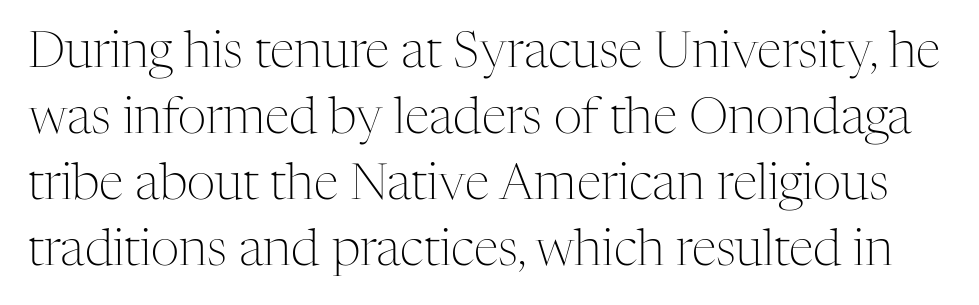
The image shows 50 px light serif type, upright; set normal line spacing (1.32x), normal letter spacing, not underlined; medium stroke contrast and a medium x-height.
